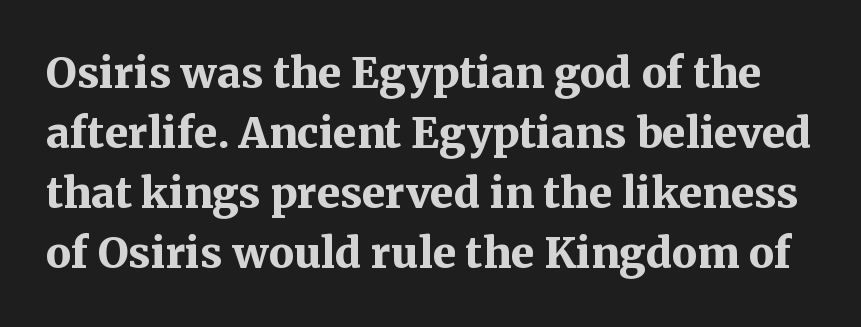
{"serif": "yes", "italic": "no", "bold": "yes", "weight": "bold", "width": "normal", "stroke_contrast": "medium", "x_height": "medium", "monospaced": "no", "underline": "no", "line_spacing": "normal", "line_spacing_ratio": 1.43, "letter_spacing": "normal", "letter_spacing_em": 0.0, "glyph_px": 42}
